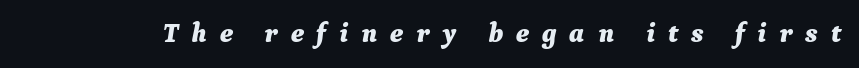
The image shows 27 px bold type, italic (leaning right); set unusually wide letter spacing (+0.48 em), not underlined.
